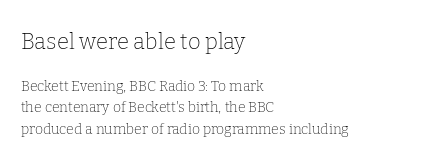
Q: Is the text bold? A: No.
Q: Is the text italic (slanted)? A: No, it is upright.
Q: Is the text underlined? A: No.
Q: How is the paragraph aligned? A: Left-aligned.
Q: Is the spacing between letters normal or unusually wide? A: Normal.
Q: Is the spacing between lines tight, normal or loose? A: Normal.
Q: Which block of text is set in a larger size, the first (top) or the second (bottom)? A: The first (top) one.
